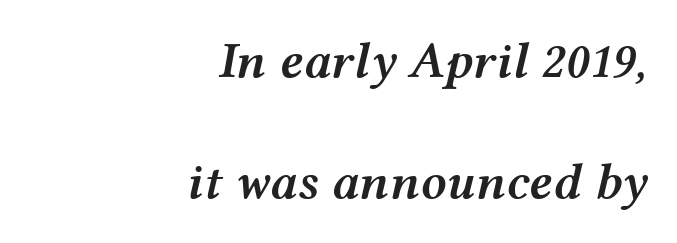
{"italic": "yes", "lean": "right", "slant_degrees": 12, "bold": "semi", "weight": "semibold", "width": "wide", "stroke_contrast": "medium", "x_height": "medium", "monospaced": "no", "underline": "no", "align": "right", "line_spacing": "loose", "line_spacing_ratio": 2.38, "letter_spacing": "normal", "letter_spacing_em": 0.0, "glyph_px": 51}
